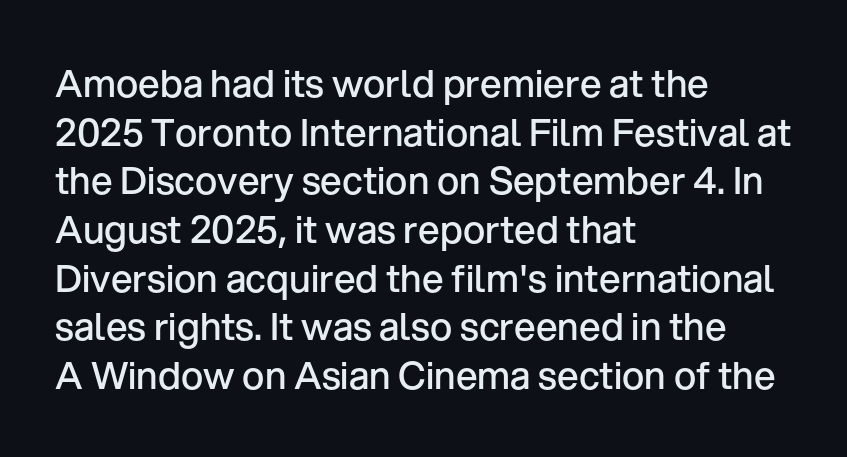
A typesetter would call this zero additional tracking. To sum up the face: it is a sans, with no serifs. The face used here is a semibold: visibly heavier than regular, lighter than bold. Varying glyph widths throughout — classic text-font behaviour. Nope, not italic — everything's standing straight.
